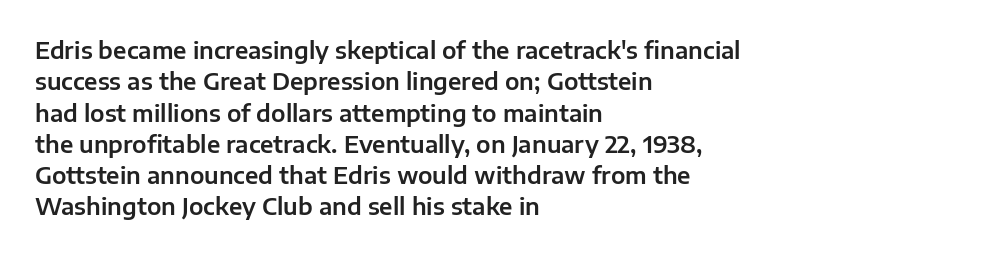
The image shows 23 px text type, upright; set left-aligned, normal line spacing (1.36x), normal letter spacing, not underlined.
